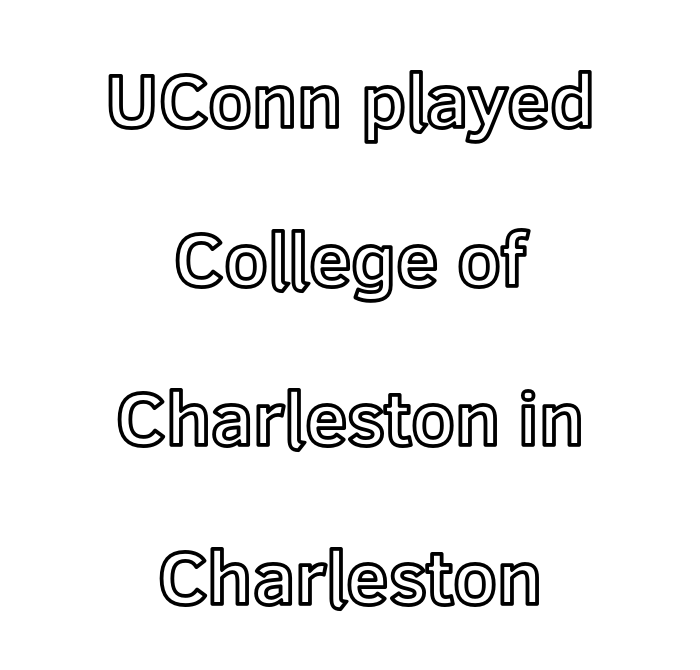
{"italic": "no", "width": "normal", "x_height": "medium", "monospaced": "no", "underline": "no", "align": "center", "line_spacing": "loose", "line_spacing_ratio": 2.09, "letter_spacing": "normal", "letter_spacing_em": 0.0, "glyph_px": 76}
